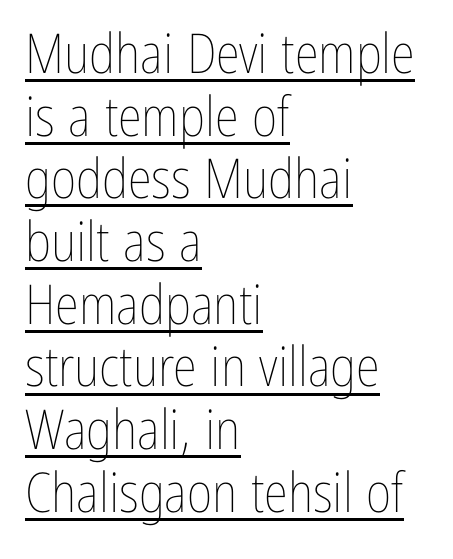
{"italic": "no", "bold": "no", "weight": "thin", "width": "condensed", "stroke_contrast": "low", "x_height": "medium", "monospaced": "no", "underline": "yes", "align": "left", "line_spacing": "tight", "line_spacing_ratio": 1.14, "letter_spacing": "normal", "letter_spacing_em": 0.0, "glyph_px": 55}
